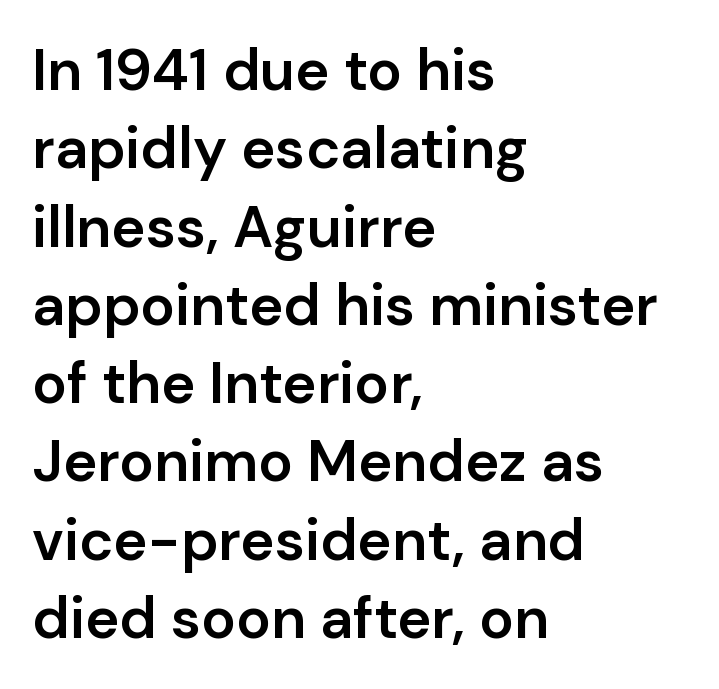
Q: Is the text bold? A: Semi-bold.
Q: Is the text italic (slanted)? A: No, it is upright.
Q: Is the typeface a serif or a sans-serif typeface? A: Sans-serif.
Q: Is the text underlined? A: No.
Q: How is the paragraph aligned? A: Left-aligned.
Q: Is the spacing between letters normal or unusually wide? A: Normal.
Q: Is the spacing between lines tight, normal or loose? A: Normal.
Q: Width (condensed, normal, or wide)? A: Normal.
Q: Stroke contrast? A: Low.
Q: x-height? A: Medium.
Q: Monospaced? A: No.
